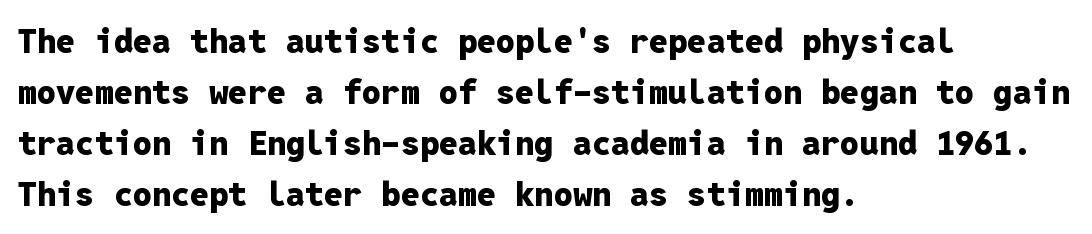
The image shows 34 px heavy sans-serif type, upright, monospaced; set left-aligned, normal line spacing (1.5x), normal letter spacing, not underlined; low stroke contrast and a medium x-height.
